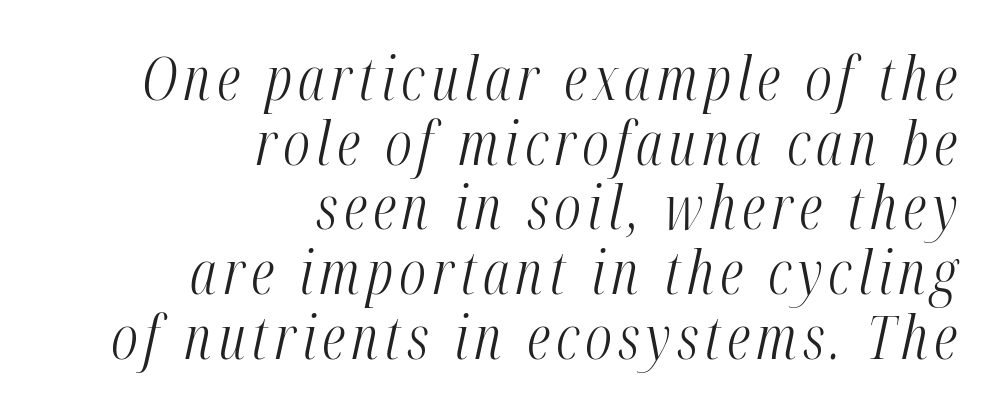
Line spacing here is tight. Stroke thickness stays within the range of a standard reading face or lighter. Anything drawn beneath the words? Only blank space. Does the lettering tilt? It does — this is italic. You could not count columns in this text — the font is proportionally spaced. Line endings align vertically; line beginnings do not.
